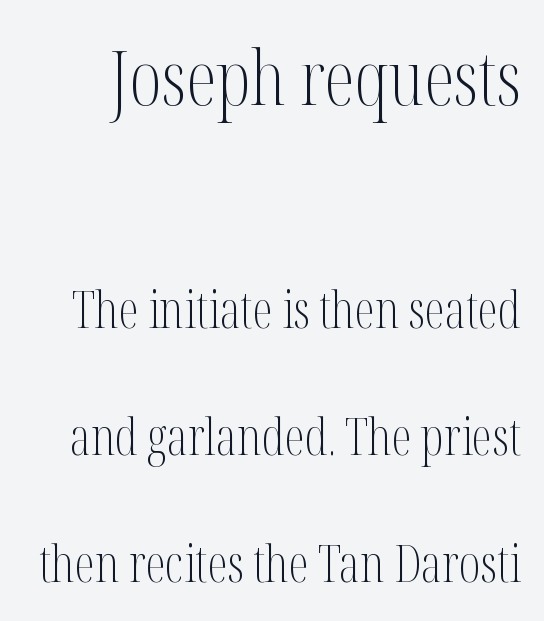
{"serif": "yes", "italic": "no", "bold": "no", "weight": "light", "width": "condensed", "stroke_contrast": "medium", "x_height": "medium", "monospaced": "no", "underline": "no", "line_spacing": "loose", "line_spacing_ratio": 2.49, "letter_spacing": "normal", "letter_spacing_em": 0.0, "larger_block": "first", "size_ratio": 1.49, "glyph_px": 76}
